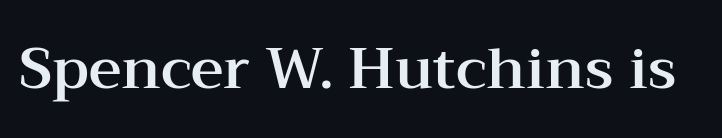
Q: Is the text italic (slanted)? A: No, it is upright.
Q: Is the typeface a serif or a sans-serif typeface? A: Serif.
Q: Is the text underlined? A: No.
Q: Is the spacing between letters normal or unusually wide? A: Normal.
Q: Width (condensed, normal, or wide)? A: Wide.
Q: Stroke contrast? A: Medium.
Q: x-height? A: Medium.
Q: Monospaced? A: No.
